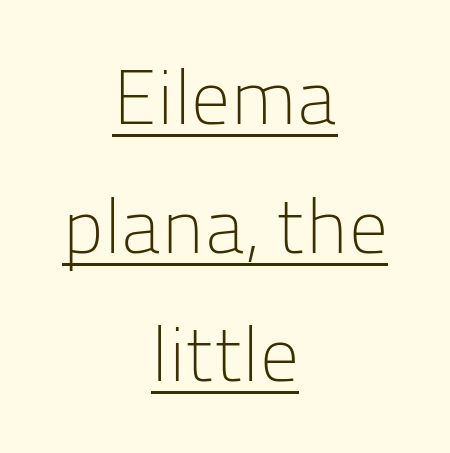
Q: Is the text bold? A: No.
Q: Is the text italic (slanted)? A: No, it is upright.
Q: Is the typeface a serif or a sans-serif typeface? A: Sans-serif.
Q: Is the text underlined? A: Yes.
Q: How is the paragraph aligned? A: Centered.
Q: Is the spacing between letters normal or unusually wide? A: Normal.
Q: Is the spacing between lines tight, normal or loose? A: Normal.
Q: Width (condensed, normal, or wide)? A: Normal.
Q: Stroke contrast? A: Low.
Q: x-height? A: Medium.
Q: Monospaced? A: No.
